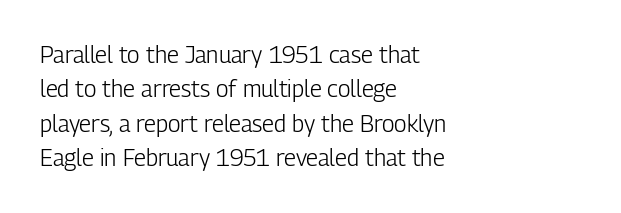
The image shows 23 px text type, upright; set left-aligned, normal line spacing (1.5x), normal letter spacing, not underlined.
